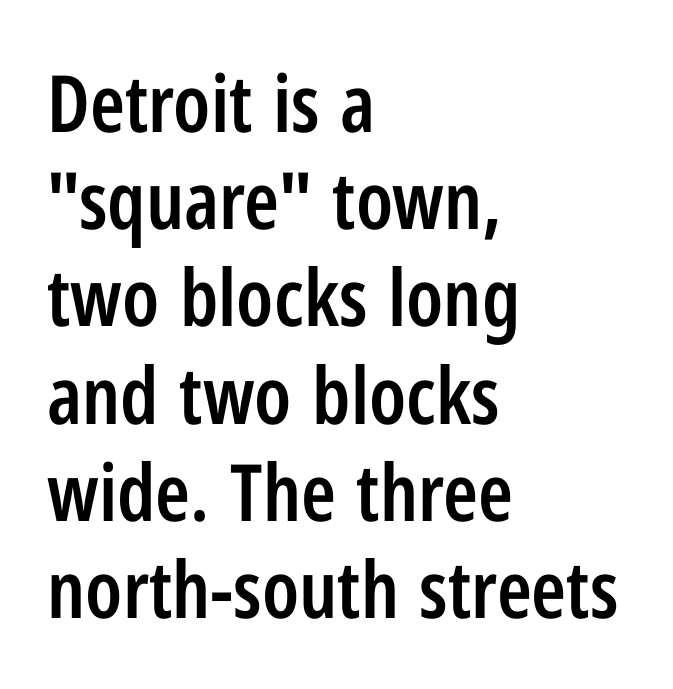
The image shows 79 px semibold, condensed sans-serif type, upright; set left-aligned, line spacing 1.23x, normal letter spacing, not underlined; low stroke contrast and a medium x-height.
